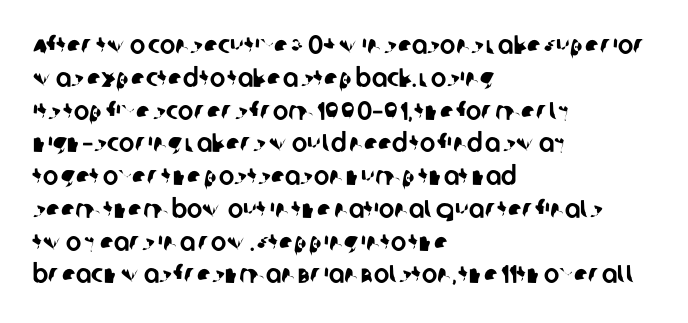
The image shows 26 px text type; set left-aligned, normal line spacing (1.26x), normal letter spacing, not underlined.
